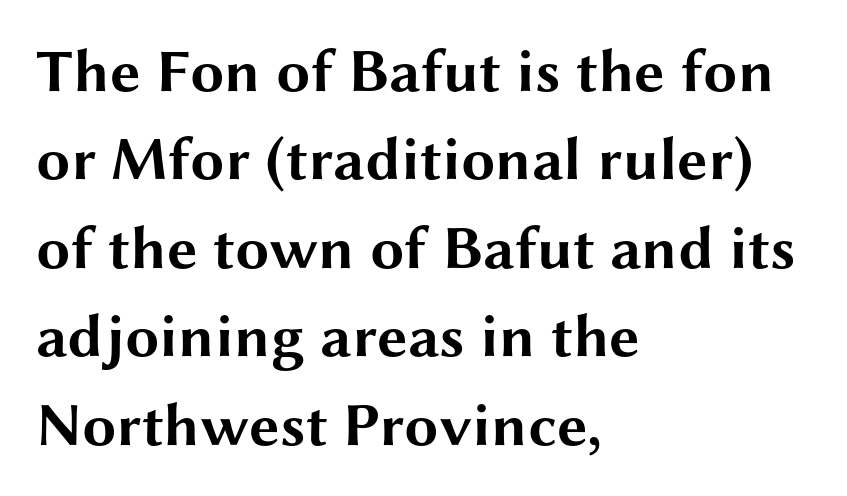
The image shows 61 px bold, wide sans-serif type, upright; set left-aligned, normal line spacing (1.45x), normal letter spacing, not underlined; medium stroke contrast and a medium x-height.
